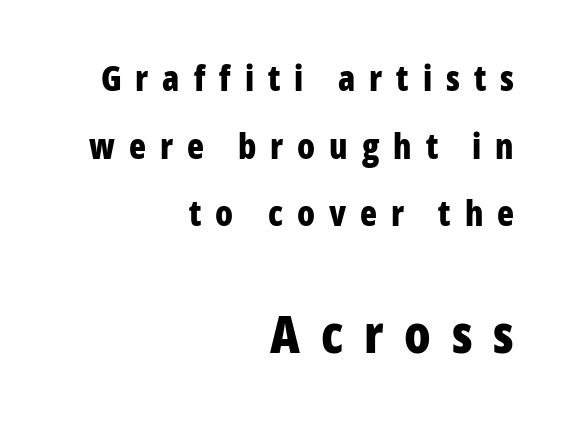
Q: Is the text bold? A: Yes.
Q: Is the text italic (slanted)? A: No, it is upright.
Q: Is the typeface a serif or a sans-serif typeface? A: Sans-serif.
Q: Is the text underlined? A: No.
Q: How is the paragraph aligned? A: Right-aligned.
Q: Is the spacing between letters normal or unusually wide? A: Unusually wide.
Q: Is the spacing between lines tight, normal or loose? A: Loose.
Q: Which block of text is set in a larger size, the first (top) or the second (bottom)? A: The second (bottom) one.
Q: Width (condensed, normal, or wide)? A: Condensed.
Q: Stroke contrast? A: Low.
Q: x-height? A: Medium.
Q: Monospaced? A: No.
